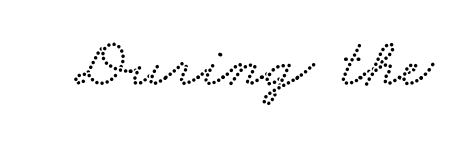
Here the designer chose a conventional face with non-uniform glyph widths. This rendering leaves character spacing at its baseline value. Descenders are the only things crossing below the line.
